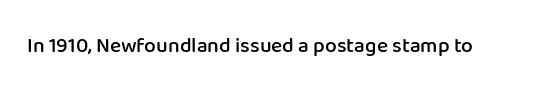
Q: Is the text bold? A: Semi-bold.
Q: Is the text italic (slanted)? A: No, it is upright.
Q: Is the text underlined? A: No.
Q: Is the spacing between letters normal or unusually wide? A: Normal.
